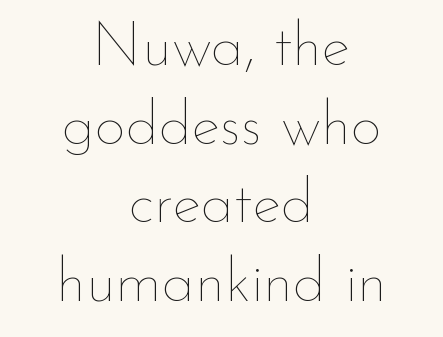
Q: Is the text bold? A: No.
Q: Is the text italic (slanted)? A: No, it is upright.
Q: Is the text underlined? A: No.
Q: How is the paragraph aligned? A: Centered.
Q: Is the spacing between letters normal or unusually wide? A: Normal.
Q: Is the spacing between lines tight, normal or loose? A: Normal.
Q: Width (condensed, normal, or wide)? A: Normal.
Q: Stroke contrast? A: Low.
Q: x-height? A: Small.
Q: Monospaced? A: No.
